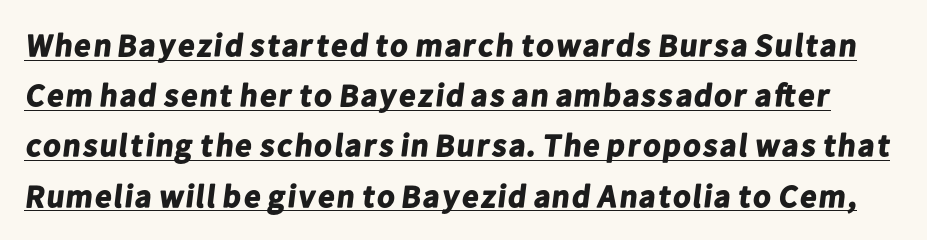
The image shows 32 px bold sans-serif type; set normal line spacing (1.57x), normal letter spacing, underlined; low stroke contrast and a medium x-height.
